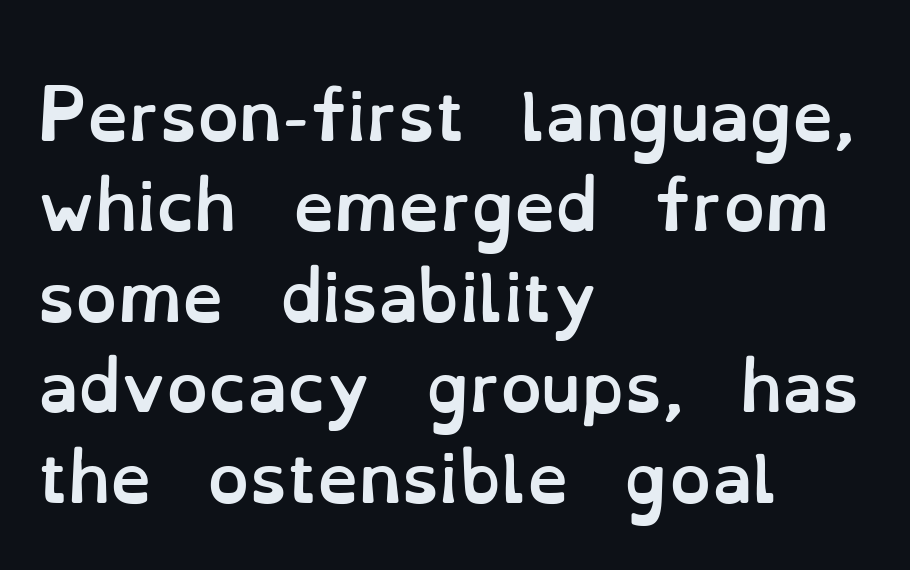
{"italic": "no", "bold": "yes", "weight": "semibold", "width": "normal", "stroke_contrast": "low", "x_height": "small", "monospaced": "no", "underline": "no", "align": "left", "line_spacing": "normal", "line_spacing_ratio": 1.37, "letter_spacing": "normal", "letter_spacing_em": 0.0, "glyph_px": 66}
